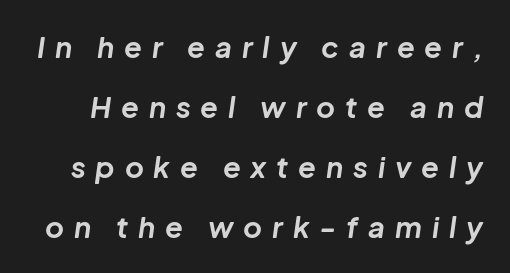
Q: Is the text bold? A: Yes.
Q: Is the text italic (slanted)? A: Yes, it leans right by about 8 degrees.
Q: Is the text underlined? A: No.
Q: Is the spacing between letters normal or unusually wide? A: Unusually wide.
Q: Is the spacing between lines tight, normal or loose? A: Loose.
Q: Width (condensed, normal, or wide)? A: Normal.
Q: Stroke contrast? A: Low.
Q: x-height? A: Medium.
Q: Monospaced? A: No.
